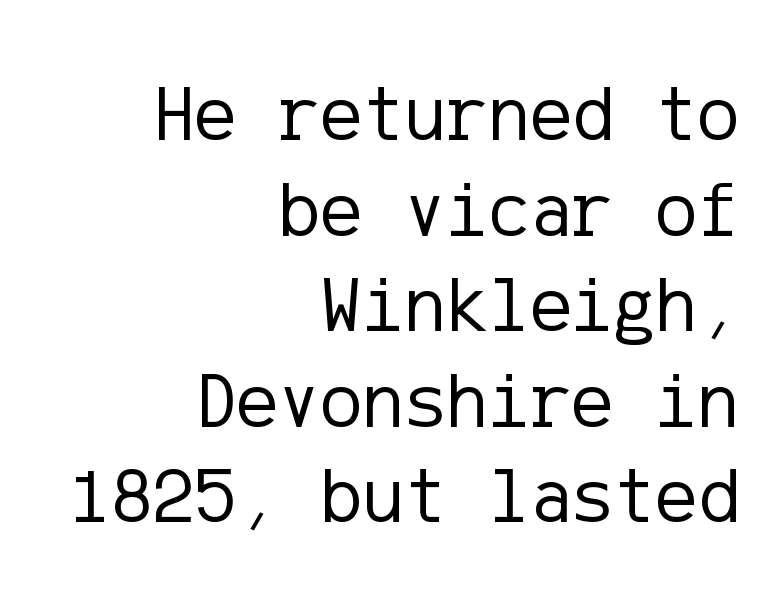
The image shows 79 px regular-weight sans-serif type, upright; set right-aligned, line spacing 1.21x, normal letter spacing, not underlined; low stroke contrast and a medium x-height.
